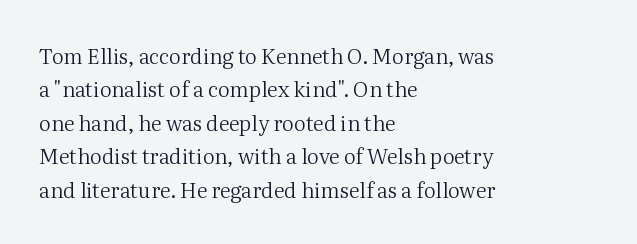
How would I describe the line gaps? Plain and ordinary. Weight: in the light-to-regular range. The type is set solid horizontally, with unmodified tracking. The lines are quadded left.
